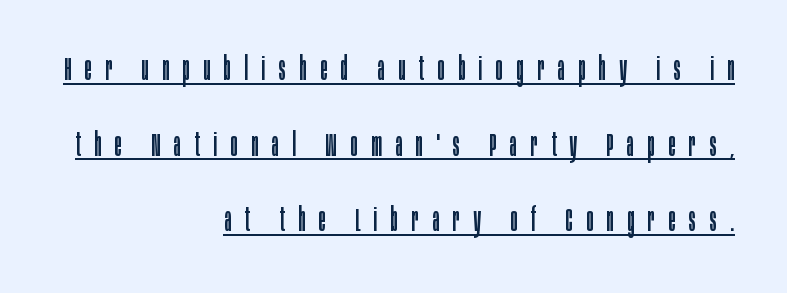
Q: Is the text bold? A: No.
Q: Is the text italic (slanted)? A: No, it is upright.
Q: Is the typeface a serif or a sans-serif typeface? A: Sans-serif.
Q: Is the text underlined? A: Yes.
Q: How is the paragraph aligned? A: Right-aligned.
Q: Is the spacing between letters normal or unusually wide? A: Unusually wide.
Q: Is the spacing between lines tight, normal or loose? A: Loose.
Q: Width (condensed, normal, or wide)? A: Condensed.
Q: Stroke contrast? A: Low.
Q: x-height? A: Large.
Q: Monospaced? A: No.
